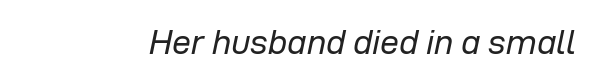
Q: Is the text bold? A: No.
Q: Is the text italic (slanted)? A: Yes, it leans right by about 12 degrees.
Q: Is the text underlined? A: No.
Q: Is the spacing between letters normal or unusually wide? A: Normal.
Q: Width (condensed, normal, or wide)? A: Normal.
Q: Stroke contrast? A: Low.
Q: x-height? A: Medium.
Q: Monospaced? A: No.
